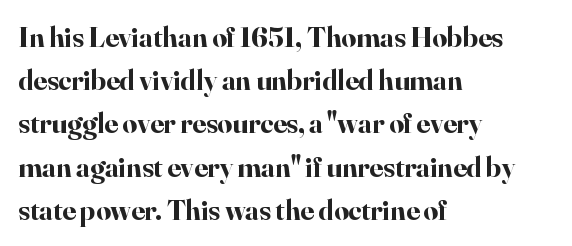
The gap between lines stays unmarked. The tracking reads as untouched default to a designer's eye. Serif or sans? Serif — the stroke terminals have little feet. Do the characters align in a grid? No, the font is proportional. The typesetting leans heavy: a genuine bold. These lines sit exactly where default settings would place them.
